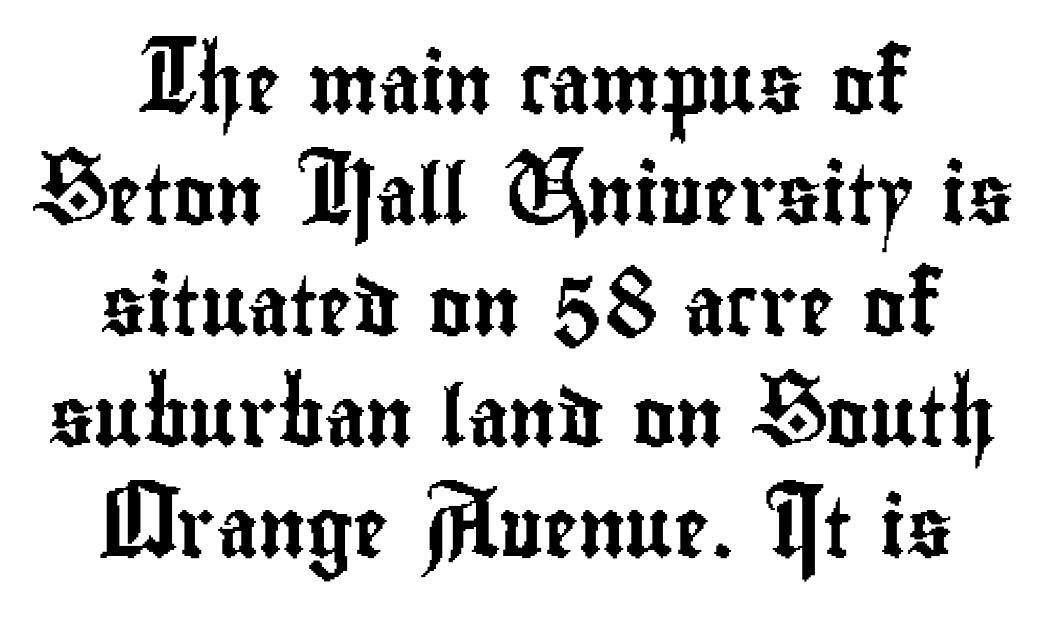
Q: Is the text italic (slanted)? A: No, it is upright.
Q: Is the typeface a serif or a sans-serif typeface? A: Sans-serif.
Q: Is the text underlined? A: No.
Q: Is the spacing between letters normal or unusually wide? A: Normal.
Q: Width (condensed, normal, or wide)? A: Condensed.
Q: Stroke contrast? A: Low.
Q: x-height? A: Small.
Q: Monospaced? A: No.
